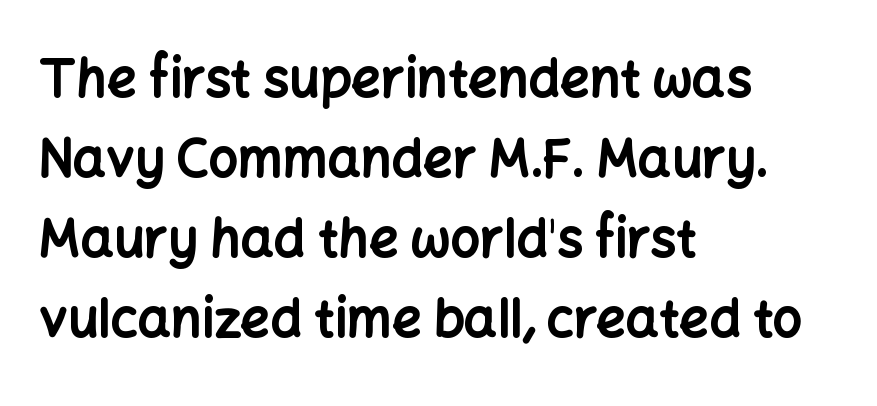
Q: Is the text bold? A: Yes.
Q: Is the text italic (slanted)? A: No, it is upright.
Q: Is the typeface a serif or a sans-serif typeface? A: Sans-serif.
Q: Is the text underlined? A: No.
Q: How is the paragraph aligned? A: Left-aligned.
Q: Is the spacing between letters normal or unusually wide? A: Normal.
Q: Is the spacing between lines tight, normal or loose? A: Normal.
Q: Width (condensed, normal, or wide)? A: Normal.
Q: Stroke contrast? A: Low.
Q: x-height? A: Medium.
Q: Monospaced? A: No.
